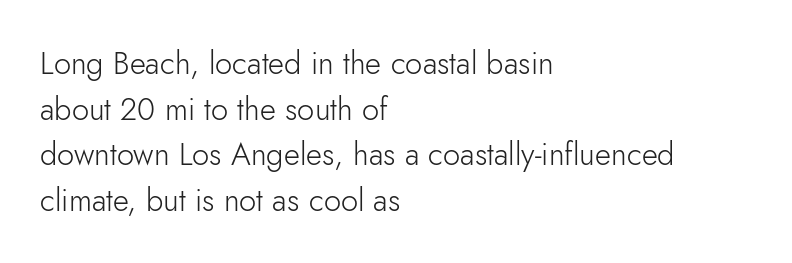
The passage shown is typeset with a sans-serif family. Normally led — the rows are evenly, conventionally spaced. Check the space under the baseline: it is left empty. Tracking here is standard; glyphs follow each other at the usual distance. This is the regular roman posture of the typeface. Counters stay open thanks to moderate or lighter strokes.
